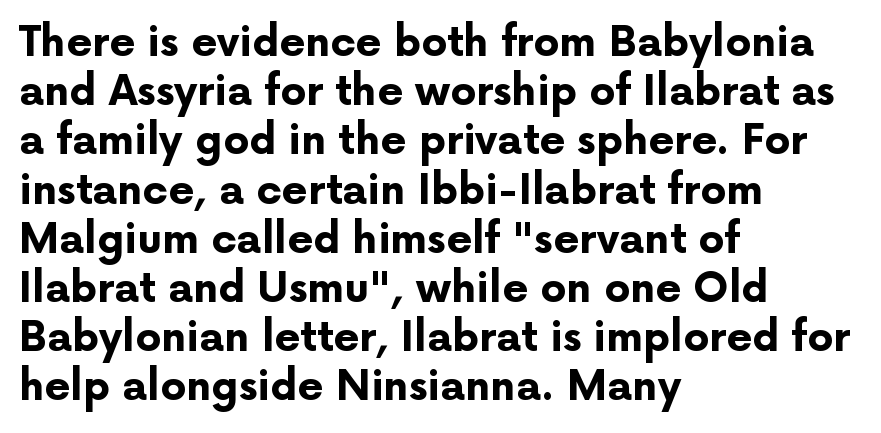
Horizontally, the lines are justified to the leading edge only. Descender tails drop into unmarked territory. The letterforms sit shoulder to shoulder at normal distance. The letters advance in unequal steps, a hallmark of proportional type. This is roman type, the default non-slanted kind.
